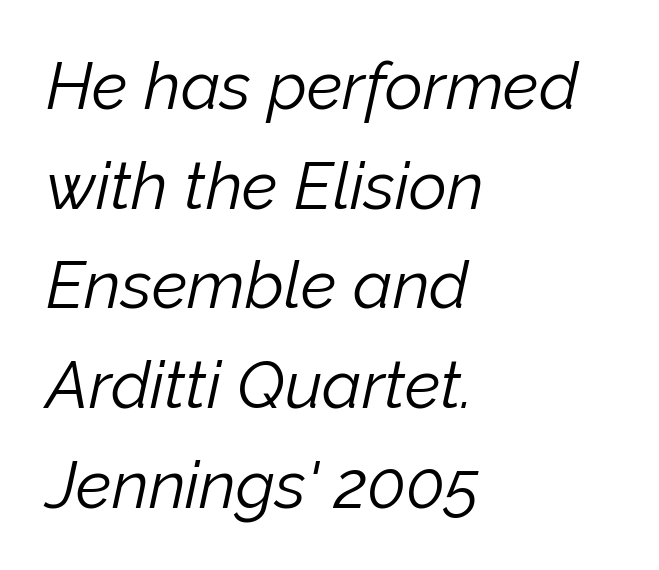
The image shows 66 px light type, italic (leaning right); set left-aligned, normal line spacing (1.51x), normal letter spacing, not underlined; low stroke contrast and a medium x-height.
